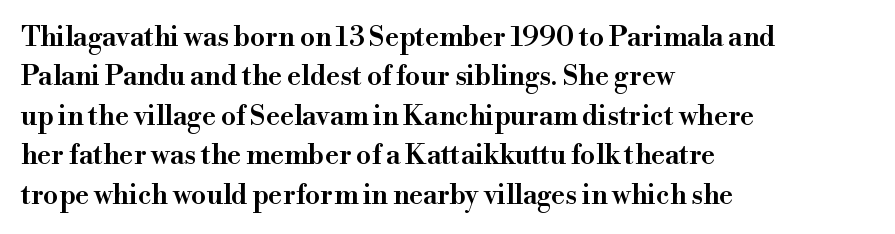
The line texture is even and compact thanks to regular tracking. The vertical gap from one line to the next is medium. It's the straight-up-and-down kind of type. I'd describe the lettering as semibold — firm but not a full bold. Layout note: lines flush left. Words float on clear page, feet unadorned.
